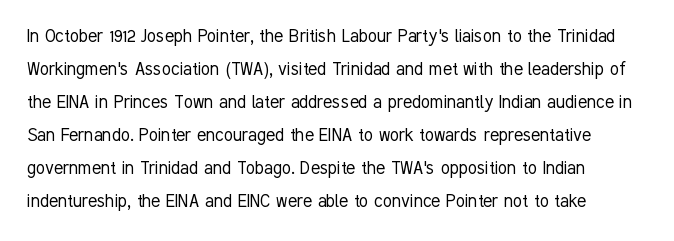
Q: Is the text bold? A: No.
Q: Is the text italic (slanted)? A: No, it is upright.
Q: Is the text underlined? A: No.
Q: Is the spacing between letters normal or unusually wide? A: Normal.
Q: Is the spacing between lines tight, normal or loose? A: Normal.
